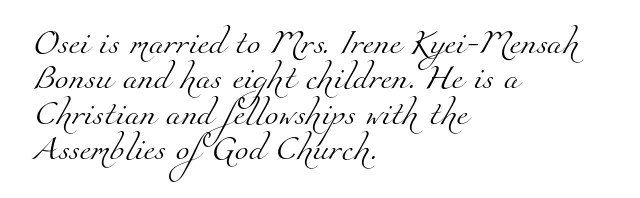
The image shows 25 px text type; set left-aligned, normal line spacing (1.42x), normal letter spacing, not underlined.
